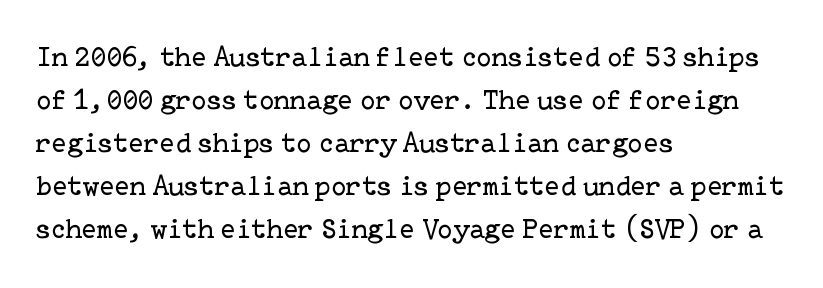
{"serif": "yes", "italic": "no", "bold": "no", "weight": "regular", "width": "normal", "stroke_contrast": "low", "x_height": "medium", "underline": "no", "align": "left", "line_spacing": "normal", "line_spacing_ratio": 1.54, "letter_spacing": "normal", "letter_spacing_em": 0.0, "glyph_px": 28}
